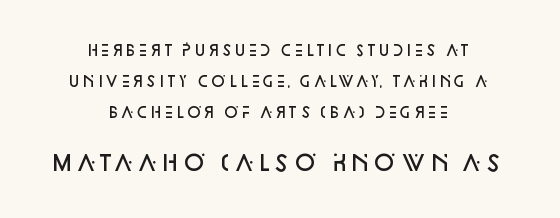
Honestly, the rows look like they've been pulled way apart. Descender tails drop into unmarked territory. Characters remain perfectly vertical along every line. Nothing unusual about the tracking: characters are spaced as the font intends. Look at the stroke-to-counter ratio: somewhat heavy, a semibold. This sample is center-justified, so both line endings float freely.
